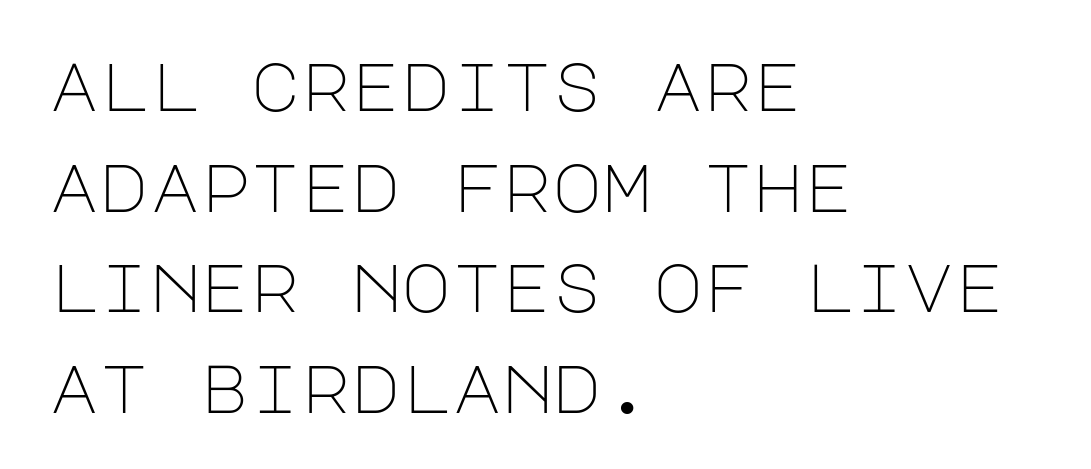
Q: Is the text bold? A: No.
Q: Is the text italic (slanted)? A: No, it is upright.
Q: Is the typeface a serif or a sans-serif typeface? A: Sans-serif.
Q: Is the text underlined? A: No.
Q: How is the paragraph aligned? A: Left-aligned.
Q: Is the spacing between letters normal or unusually wide? A: Normal.
Q: Is the spacing between lines tight, normal or loose? A: Normal.
Q: Width (condensed, normal, or wide)? A: Normal.
Q: Stroke contrast? A: Low.
Q: x-height? A: Large.
